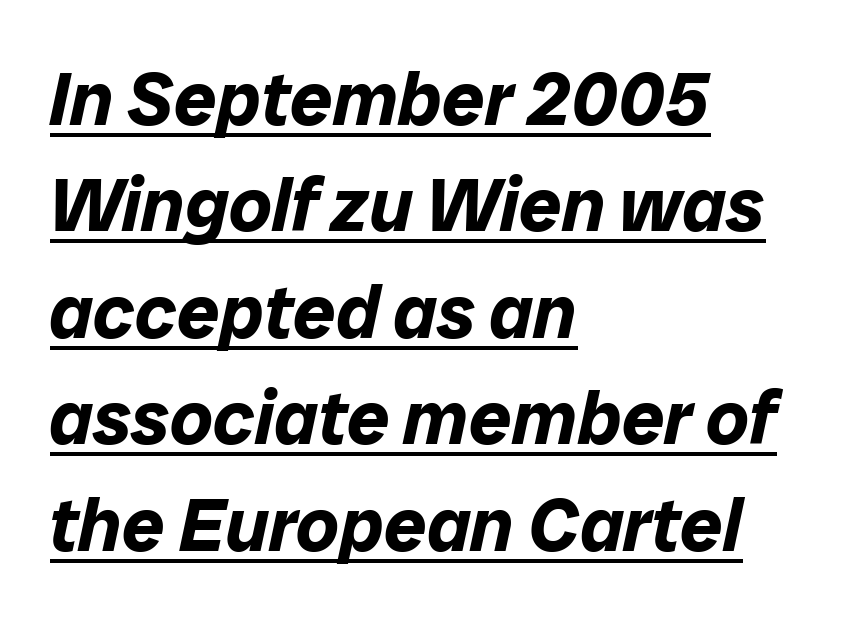
The image shows 75 px bold type, italic (leaning right); set left-aligned, normal line spacing (1.42x), normal letter spacing, underlined; low stroke contrast and a medium x-height.
